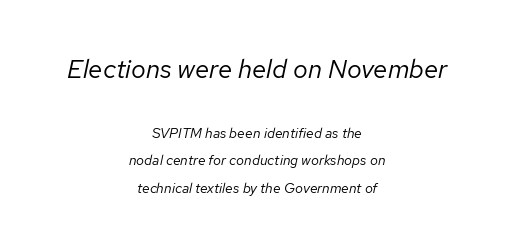
Successive baselines arrive slowly, with a big drop between each. The passage shown begins with its larger block and ends with its smaller one. Each line is balanced around a shared central axis. The words here are not underlined.
